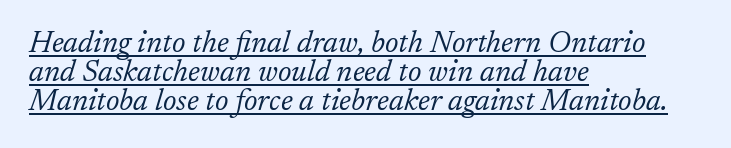
Q: Is the text bold? A: No.
Q: Is the text italic (slanted)? A: Yes, it leans right by about 17 degrees.
Q: Is the typeface a serif or a sans-serif typeface? A: Serif.
Q: Is the text underlined? A: Yes.
Q: How is the paragraph aligned? A: Left-aligned.
Q: Is the spacing between letters normal or unusually wide? A: Normal.
Q: Is the spacing between lines tight, normal or loose? A: Tight.
Q: Width (condensed, normal, or wide)? A: Normal.
Q: Stroke contrast? A: Low.
Q: x-height? A: Medium.
Q: Monospaced? A: No.
